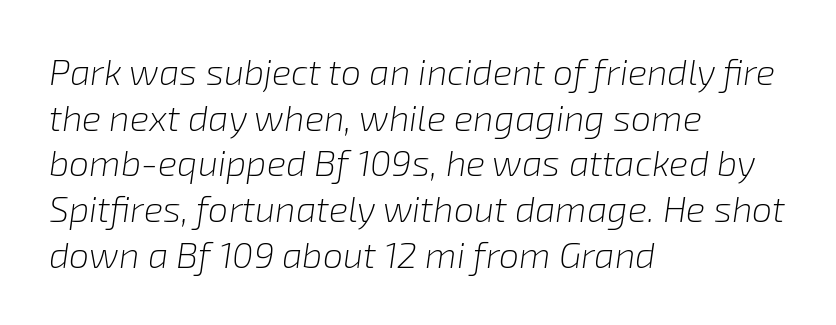
The image shows 36 px light type, italic (leaning right); set left-aligned, normal line spacing (1.27x), normal letter spacing, not underlined; low stroke contrast and a medium x-height.
